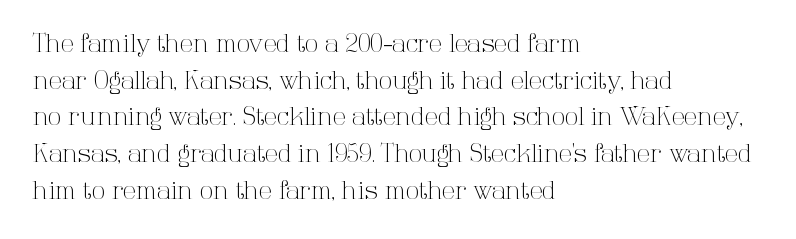
Q: Is the text bold? A: No.
Q: Is the text italic (slanted)? A: No, it is upright.
Q: Is the text underlined? A: No.
Q: How is the paragraph aligned? A: Left-aligned.
Q: Is the spacing between letters normal or unusually wide? A: Normal.
Q: Is the spacing between lines tight, normal or loose? A: Normal.
